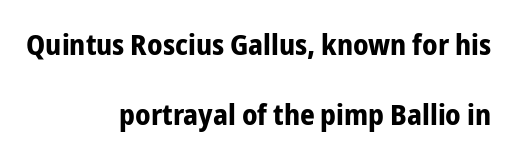
Q: Is the text bold? A: Yes.
Q: Is the text italic (slanted)? A: No, it is upright.
Q: Is the typeface a serif or a sans-serif typeface? A: Sans-serif.
Q: Is the text underlined? A: No.
Q: How is the paragraph aligned? A: Right-aligned.
Q: Is the spacing between letters normal or unusually wide? A: Normal.
Q: Is the spacing between lines tight, normal or loose? A: Loose.
Q: Width (condensed, normal, or wide)? A: Condensed.
Q: Stroke contrast? A: Low.
Q: x-height? A: Medium.
Q: Monospaced? A: No.
